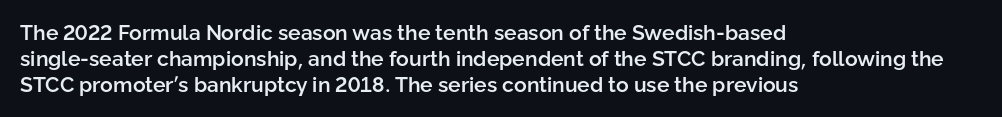
Q: Is the text bold? A: Semi-bold.
Q: Is the text italic (slanted)? A: No, it is upright.
Q: Is the text underlined? A: No.
Q: How is the paragraph aligned? A: Left-aligned.
Q: Is the spacing between letters normal or unusually wide? A: Normal.
